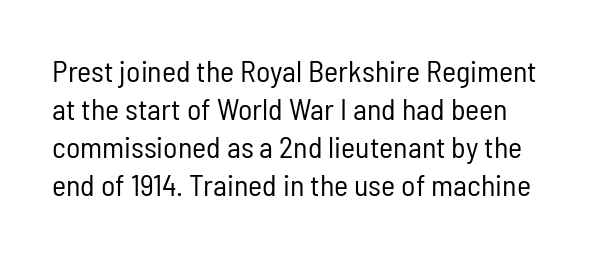
{"serif": "no", "italic": "no", "bold": "no", "weight": "regular", "width": "condensed", "stroke_contrast": "low", "x_height": "medium", "monospaced": "no", "underline": "no", "line_spacing": "normal", "line_spacing_ratio": 1.27, "letter_spacing": "normal", "letter_spacing_em": 0.0, "glyph_px": 30}
